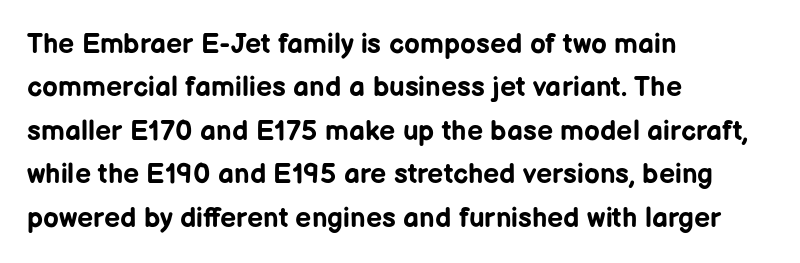
This sample uses plain, unmodified letter spacing. Pretty heavy lettering here — definitely bold. Descenders are the only things crossing below the line. I'd call this a sans setting — the letters go barefoot. Characters remain perfectly vertical along every line. Horizontally, the lines are justified to the leading edge only.
